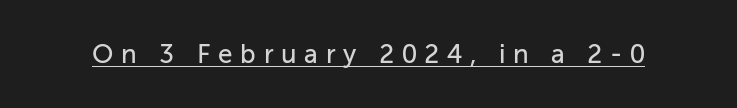
The image shows 26 px text type, upright; set unusually wide letter spacing (+0.3 em), underlined.
